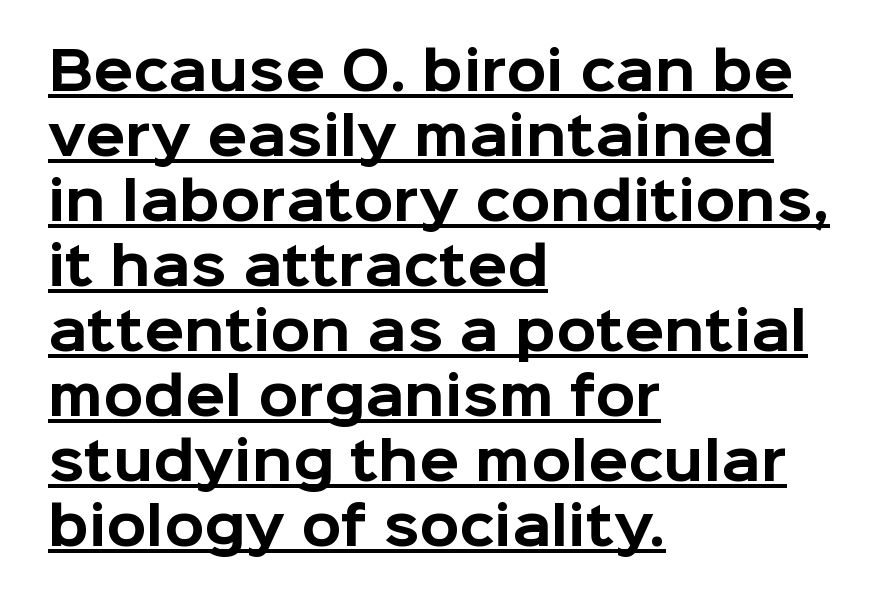
Q: Is the text bold? A: Yes.
Q: Is the text italic (slanted)? A: No, it is upright.
Q: Is the typeface a serif or a sans-serif typeface? A: Sans-serif.
Q: Is the text underlined? A: Yes.
Q: How is the paragraph aligned? A: Left-aligned.
Q: Is the spacing between letters normal or unusually wide? A: Normal.
Q: Is the spacing between lines tight, normal or loose? A: Normal.
Q: Width (condensed, normal, or wide)? A: Normal.
Q: Stroke contrast? A: Low.
Q: x-height? A: Medium.
Q: Monospaced? A: No.
